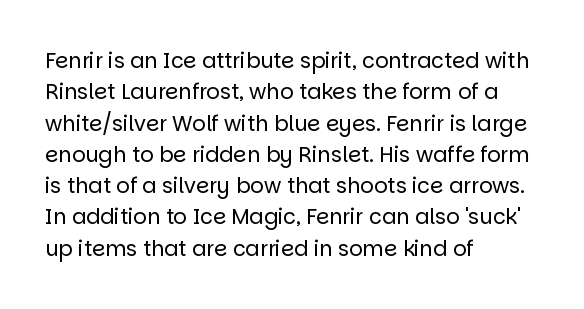
Q: Is the text bold? A: No.
Q: Is the text italic (slanted)? A: No, it is upright.
Q: Is the text underlined? A: No.
Q: How is the paragraph aligned? A: Left-aligned.
Q: Is the spacing between letters normal or unusually wide? A: Normal.
Q: Is the spacing between lines tight, normal or loose? A: Normal.
